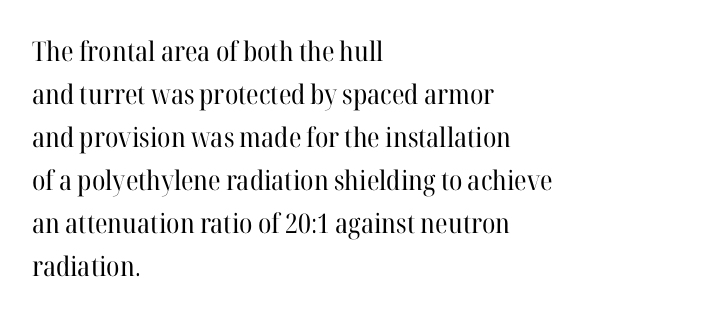
The image shows 27 px text type, upright; set left-aligned, normal line spacing (1.59x), normal letter spacing, not underlined.
